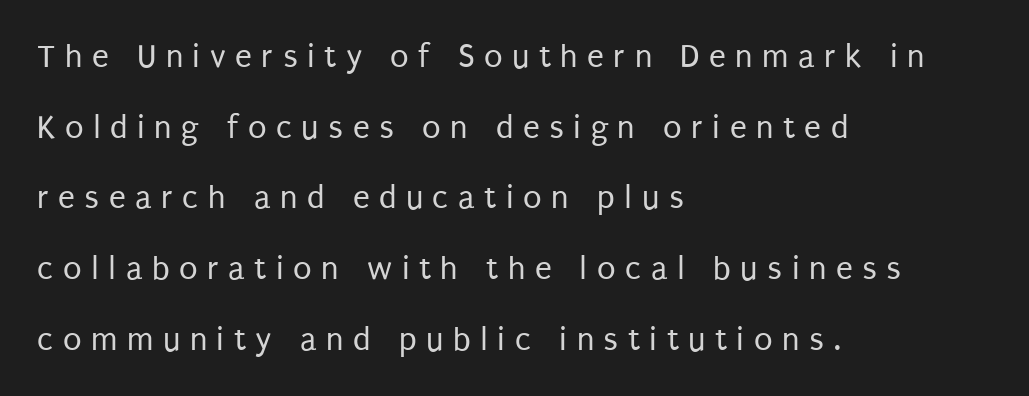
The image shows 34 px regular-weight, condensed sans-serif type, upright; set left-aligned, loose line spacing (2.08x), unusually wide letter spacing (+0.28 em), not underlined; low stroke contrast and a large x-height.
